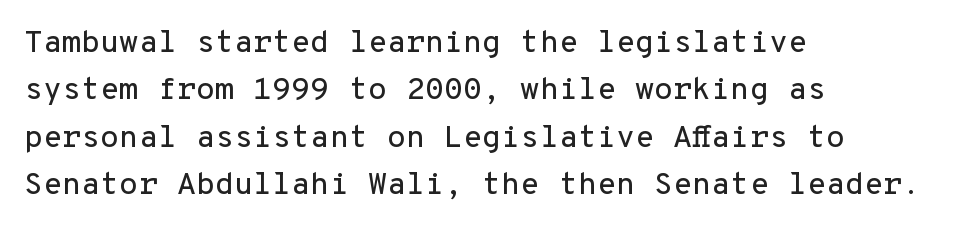
The image shows 31 px sans-serif type, upright, monospaced; set left-aligned, normal line spacing (1.53x), normal letter spacing, not underlined; low stroke contrast and a medium x-height.
